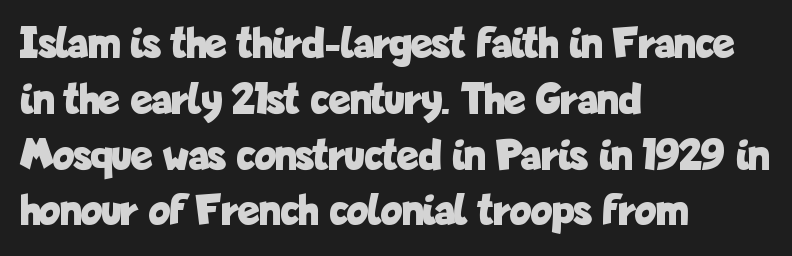
{"serif": "no", "italic": "no", "bold": "yes", "weight": "bold", "width": "condensed", "stroke_contrast": "low", "x_height": "medium", "monospaced": "no", "underline": "no", "align": "left", "line_spacing_ratio": 1.24, "letter_spacing": "normal", "letter_spacing_em": 0.0, "glyph_px": 45}
